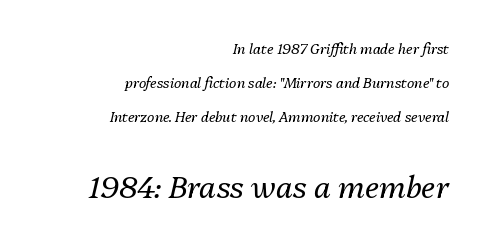
{"italic": "yes", "lean": "right", "slant_degrees": 13, "bold": "no", "weight": "regular", "width": "normal", "stroke_contrast": "medium", "x_height": "medium", "monospaced": "no", "underline": "no", "align": "right", "line_spacing": "loose", "line_spacing_ratio": 2.44, "letter_spacing": "normal", "letter_spacing_em": 0.0, "larger_block": "second", "size_ratio": 2.14, "glyph_px": 30}
